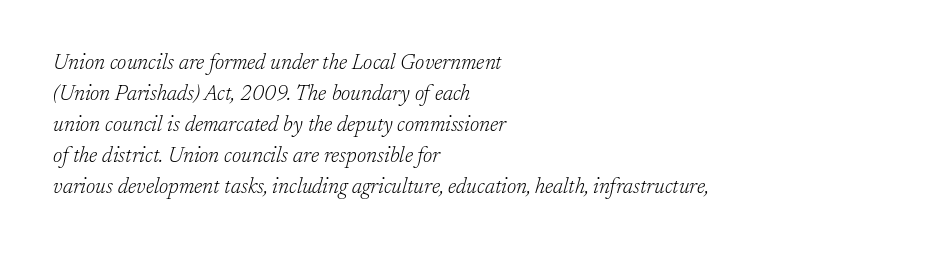
Q: Is the text bold? A: No.
Q: Is the text italic (slanted)? A: Yes, it leans right by about 17 degrees.
Q: Is the text underlined? A: No.
Q: How is the paragraph aligned? A: Left-aligned.
Q: Is the spacing between letters normal or unusually wide? A: Normal.
Q: Is the spacing between lines tight, normal or loose? A: Normal.
